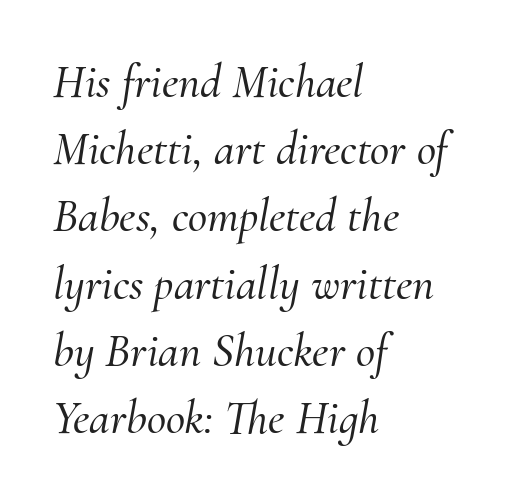
{"serif": "yes", "italic": "yes", "lean": "right", "slant_degrees": 10, "width": "normal", "stroke_contrast": "medium", "x_height": "small", "monospaced": "no", "underline": "no", "align": "left", "line_spacing": "normal", "line_spacing_ratio": 1.43, "letter_spacing": "normal", "letter_spacing_em": 0.0, "glyph_px": 47}
